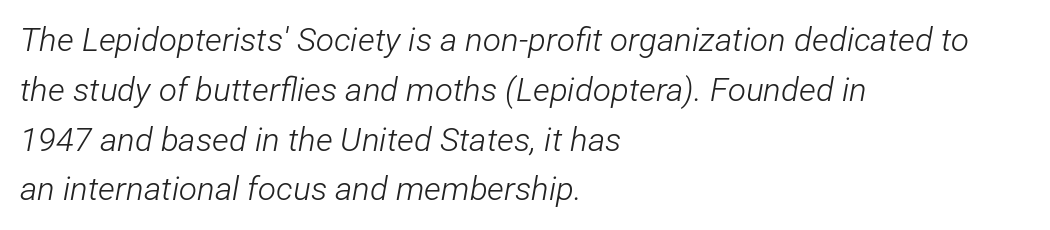
Q: Is the text bold? A: No.
Q: Is the text italic (slanted)? A: Yes, it leans right by about 12 degrees.
Q: Is the text underlined? A: No.
Q: How is the paragraph aligned? A: Left-aligned.
Q: Is the spacing between letters normal or unusually wide? A: Normal.
Q: Is the spacing between lines tight, normal or loose? A: Normal.
Q: Width (condensed, normal, or wide)? A: Condensed.
Q: Stroke contrast? A: Low.
Q: x-height? A: Medium.
Q: Monospaced? A: No.
